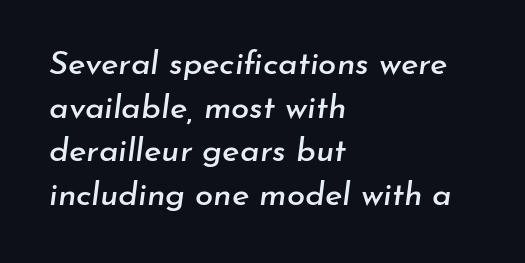
Q: Is the text italic (slanted)? A: Yes, it leans right by about 7 degrees.
Q: Is the text underlined? A: No.
Q: How is the paragraph aligned? A: Left-aligned.
Q: Is the spacing between letters normal or unusually wide? A: Normal.
Q: Is the spacing between lines tight, normal or loose? A: Normal.
Q: Width (condensed, normal, or wide)? A: Normal.
Q: Stroke contrast? A: Low.
Q: x-height? A: Small.
Q: Monospaced? A: No.
